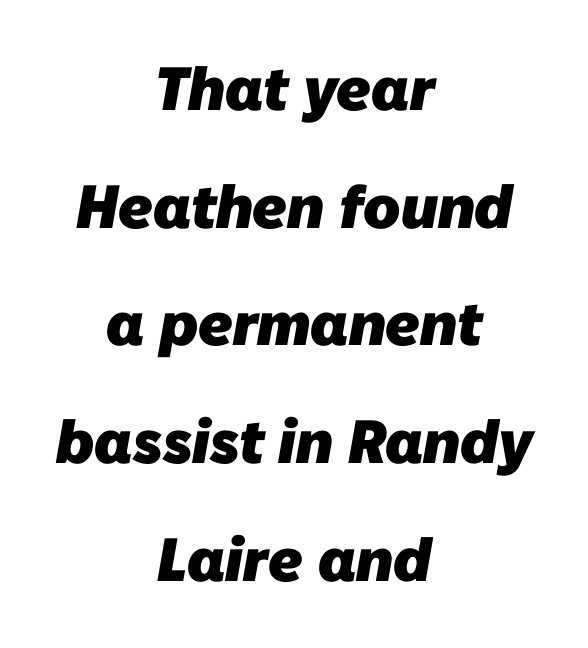
The image shows 61 px heavy sans-serif type; set centered, loose line spacing (1.93x), normal letter spacing, not underlined; low stroke contrast and a medium x-height.
